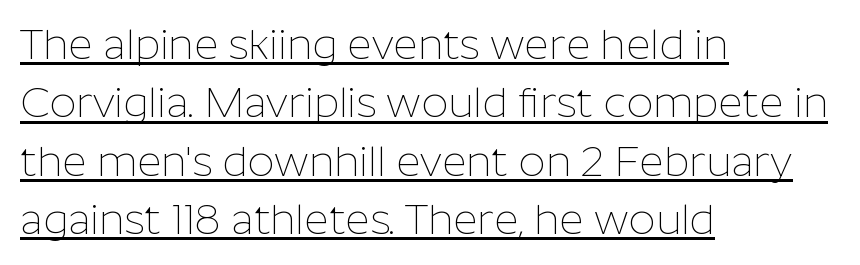
Q: Is the text bold? A: No.
Q: Is the text italic (slanted)? A: No, it is upright.
Q: Is the typeface a serif or a sans-serif typeface? A: Sans-serif.
Q: Is the text underlined? A: Yes.
Q: How is the paragraph aligned? A: Left-aligned.
Q: Is the spacing between letters normal or unusually wide? A: Normal.
Q: Is the spacing between lines tight, normal or loose? A: Normal.
Q: Width (condensed, normal, or wide)? A: Normal.
Q: Stroke contrast? A: Low.
Q: x-height? A: Medium.
Q: Monospaced? A: No.
